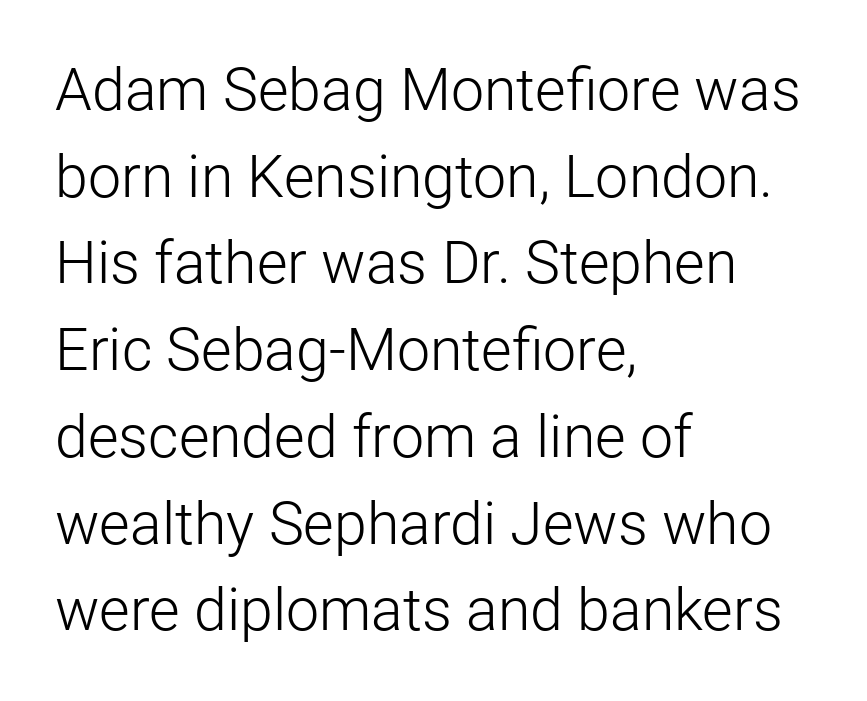
Short and long lines alike share a common starting point at left. Letterform terminals end flat and unadorned throughout the passage. Varying glyph widths throughout — classic text-font behaviour. This sample uses plain, unmodified letter spacing. Posture: straight, roman, zero tilt. Whoever set this chose a conventional vertical rhythm.
